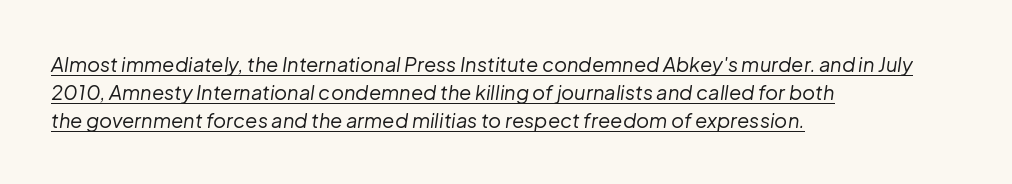
The lettering is marked with a stroke running underneath it. Counters stay open thanks to moderate or lighter strokes. One-word summary of the alignment: left. Observe the lean: these are italic letterforms.
